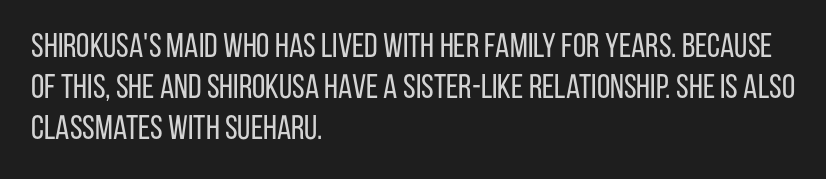
No chunkiness to these letters — they're not bold. Is this a fixed-width face? No — the glyphs have proportional, varying widths. A typesetter would mark this as roman, not italic. The specimen omits any rule beneath the text block's lines.
